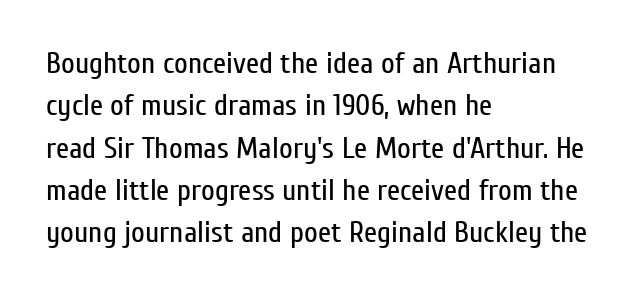
Q: Is the text bold? A: No.
Q: Is the text italic (slanted)? A: No, it is upright.
Q: Is the typeface a serif or a sans-serif typeface? A: Sans-serif.
Q: Is the text underlined? A: No.
Q: How is the paragraph aligned? A: Left-aligned.
Q: Is the spacing between letters normal or unusually wide? A: Normal.
Q: Is the spacing between lines tight, normal or loose? A: Normal.
Q: Width (condensed, normal, or wide)? A: Condensed.
Q: Stroke contrast? A: Low.
Q: x-height? A: Medium.
Q: Monospaced? A: No.
